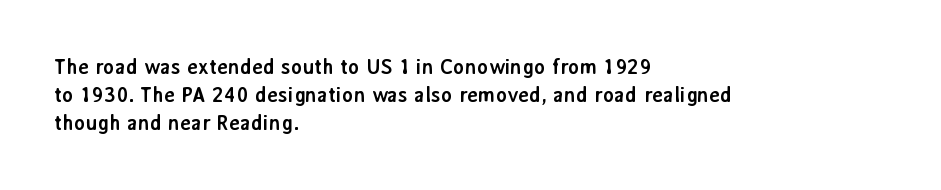
{"italic": "no", "bold": "yes", "underline": "no", "align": "left", "line_spacing": "normal", "line_spacing_ratio": 1.34, "letter_spacing": "normal", "letter_spacing_em": 0.0, "glyph_px": 21}
